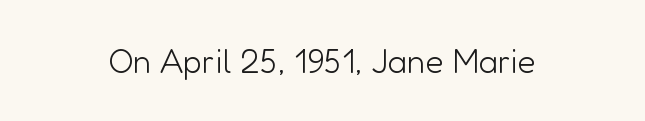
The image shows 33 px light sans-serif type, upright; set normal letter spacing, not underlined; low stroke contrast and a medium x-height.
